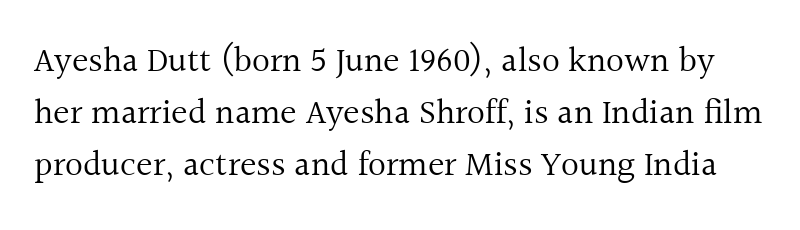
The image shows 35 px regular-weight serif type, upright; set normal line spacing (1.49x), normal letter spacing, not underlined; a medium x-height.
